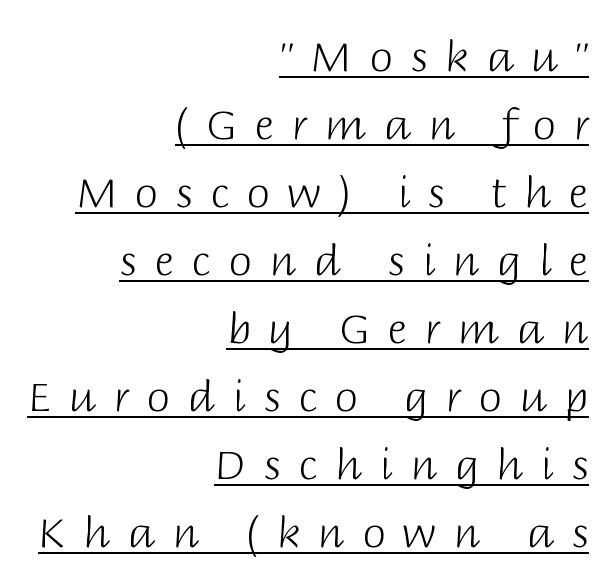
{"serif": "no", "italic": "no", "bold": "no", "weight": "light", "width": "normal", "stroke_contrast": "low", "x_height": "large", "monospaced": "no", "underline": "yes", "align": "right", "line_spacing": "normal", "line_spacing_ratio": 1.62, "letter_spacing": "wide", "letter_spacing_em": 0.42, "glyph_px": 42}
